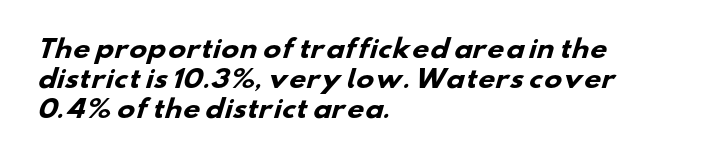
There is no visible air inserted between adjacent glyphs. Its strokes are broad and dark, the hallmark of bold type. Compared with a centered layout, this one pins lines to the left instead. Letters rest on an invisible, unmarked baseline.
